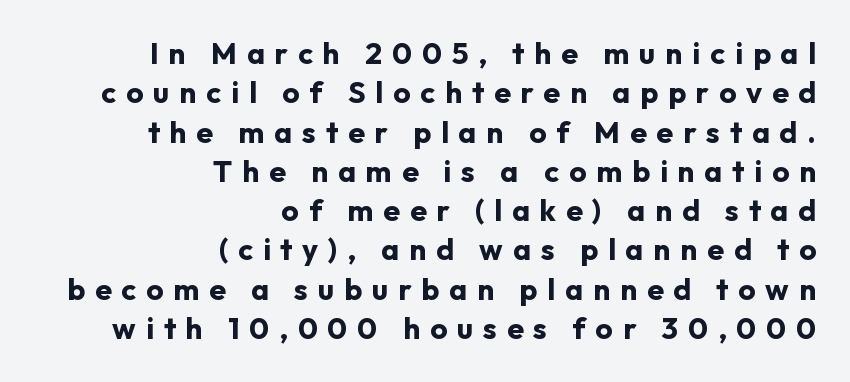
The rows are spaced the way most documents space them. Is the letter spacing exaggerated? Yes — the characters are pushed far apart. Note the varied advance widths — an 'i' is clearly narrower than an 'm'. Nobody drew a line under any word here.
